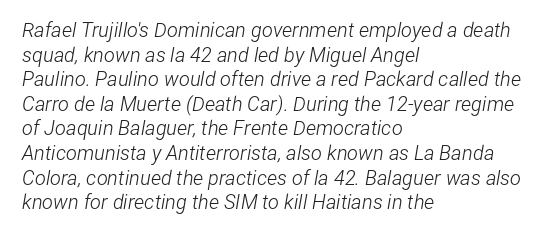
{"italic": "yes", "lean": "right", "slant_degrees": 12, "bold": "no", "underline": "no", "align": "left", "line_spacing_ratio": 1.23, "letter_spacing": "normal", "letter_spacing_em": 0.0, "glyph_px": 20}
